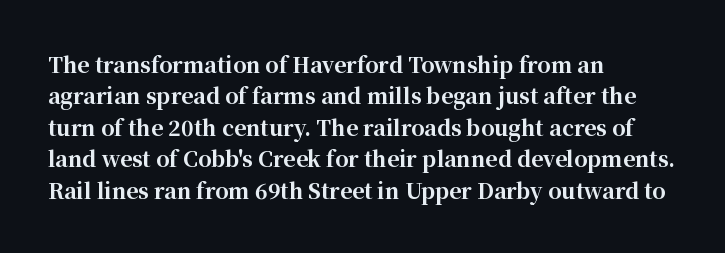
Set as a true bold cut, around the 700 mark. You can tell it's not italic because the verticals are truly vertical. Horizontally, the lines are justified to the leading edge only. Evenly set lines give the paragraph a standard silhouette. Just letters on the line, the space beneath them empty. Compared with typical body copy, the letter spacing here is the same.
